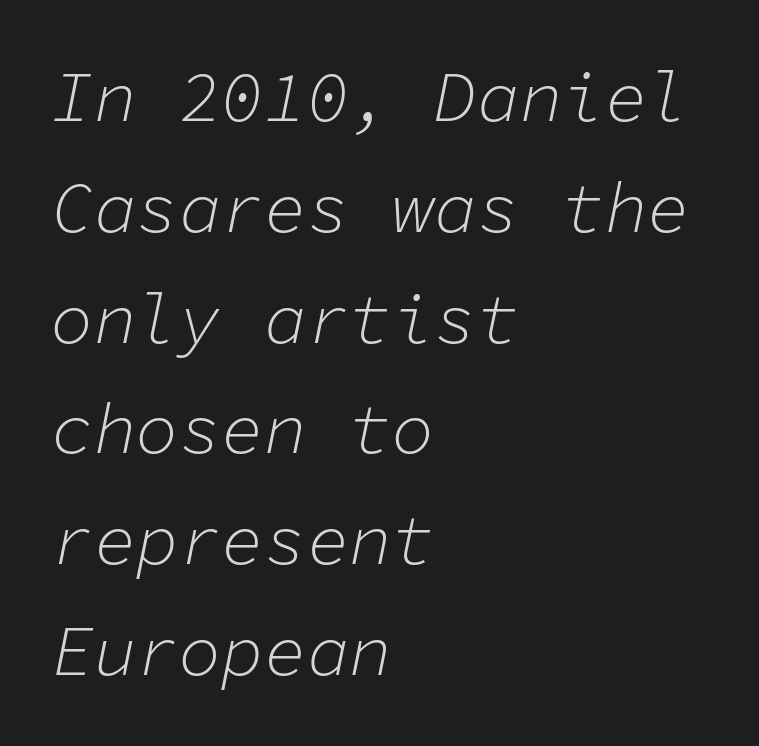
Q: Is the text bold? A: No.
Q: Is the text italic (slanted)? A: Yes, it leans right by about 11 degrees.
Q: Is the text underlined? A: No.
Q: How is the paragraph aligned? A: Left-aligned.
Q: Is the spacing between letters normal or unusually wide? A: Normal.
Q: Is the spacing between lines tight, normal or loose? A: Normal.
Q: Width (condensed, normal, or wide)? A: Normal.
Q: Stroke contrast? A: Low.
Q: x-height? A: Medium.
Q: Monospaced? A: Yes.
